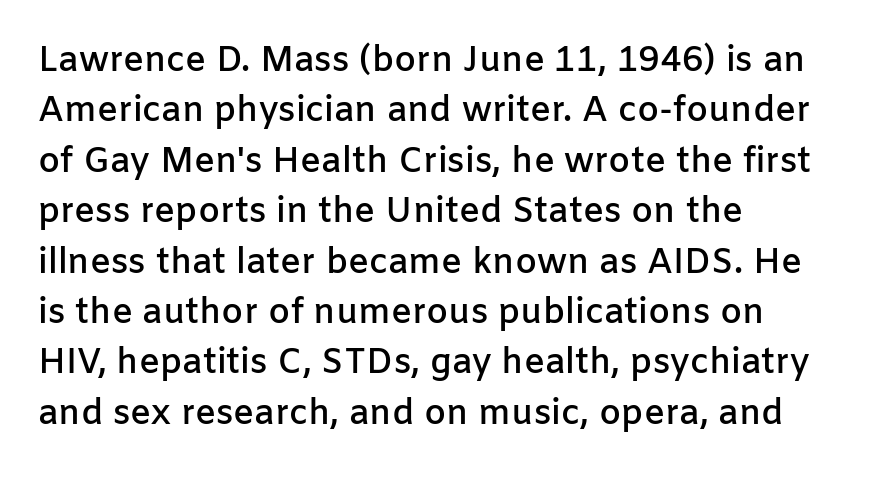
{"serif": "no", "italic": "no", "bold": "semi", "weight": "semibold", "width": "normal", "stroke_contrast": "low", "x_height": "medium", "monospaced": "no", "underline": "no", "align": "left", "line_spacing": "normal", "line_spacing_ratio": 1.44, "letter_spacing": "normal", "letter_spacing_em": 0.0, "glyph_px": 35}
